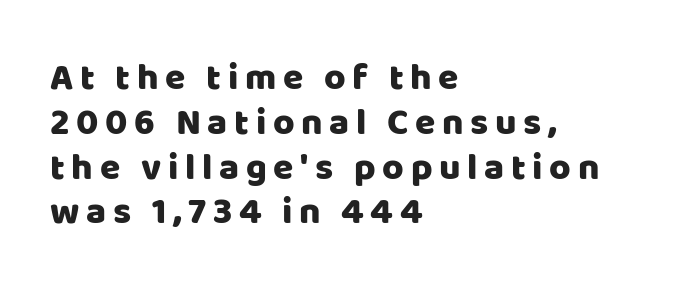
{"serif": "no", "italic": "no", "width": "normal", "stroke_contrast": "low", "x_height": "large", "monospaced": "no", "underline": "no", "align": "left", "line_spacing_ratio": 1.21, "glyph_px": 37}
